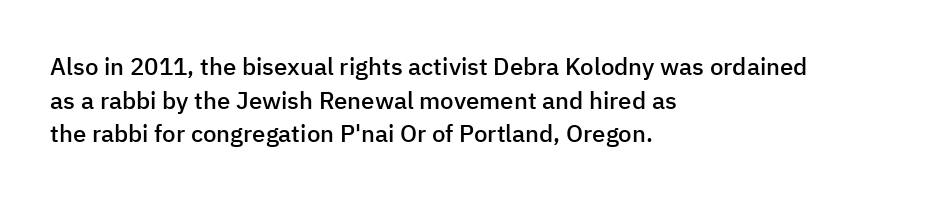
{"italic": "no", "bold": "semi", "underline": "no", "align": "left", "line_spacing": "normal", "line_spacing_ratio": 1.4, "letter_spacing": "normal", "letter_spacing_em": 0.0, "glyph_px": 24}
